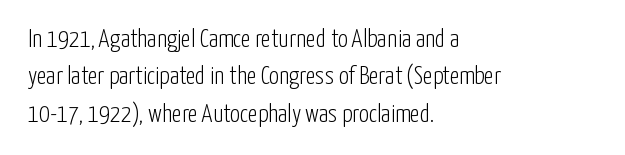
{"italic": "no", "bold": "no", "underline": "no", "align": "left", "line_spacing": "normal", "line_spacing_ratio": 1.5, "letter_spacing": "normal", "letter_spacing_em": 0.0, "glyph_px": 25}
